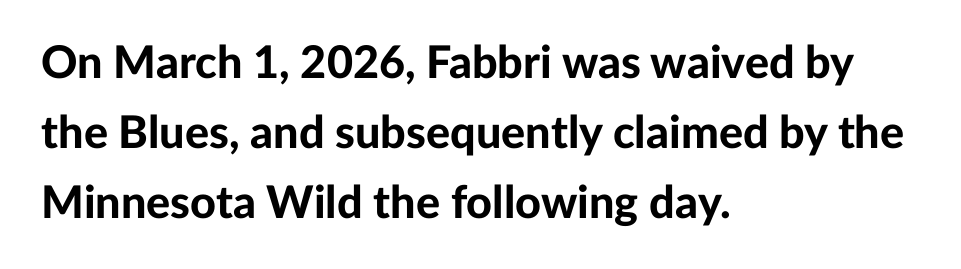
Q: Is the text bold? A: Yes.
Q: Is the text italic (slanted)? A: No, it is upright.
Q: Is the typeface a serif or a sans-serif typeface? A: Sans-serif.
Q: Is the text underlined? A: No.
Q: How is the paragraph aligned? A: Left-aligned.
Q: Is the spacing between letters normal or unusually wide? A: Normal.
Q: Is the spacing between lines tight, normal or loose? A: Normal.
Q: Width (condensed, normal, or wide)? A: Normal.
Q: Stroke contrast? A: Low.
Q: x-height? A: Medium.
Q: Monospaced? A: No.
